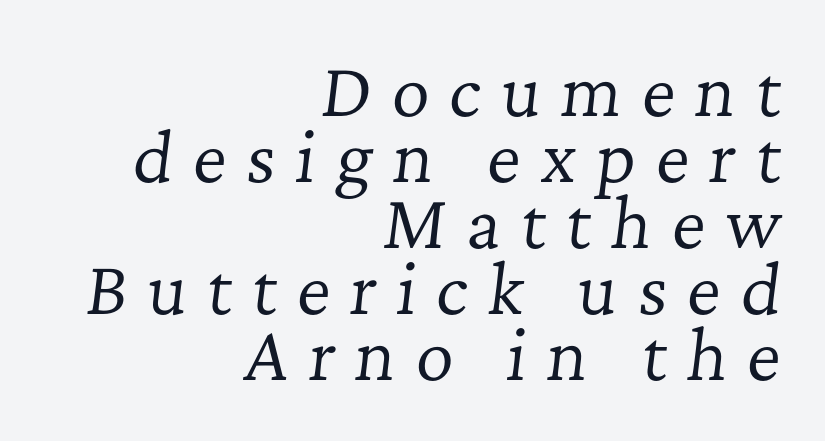
The image shows 66 px regular-weight serif type, italic (leaning right); set right-aligned, tight line spacing (1.0x), unusually wide letter spacing (+0.3 em), not underlined; low stroke contrast and a medium x-height.
